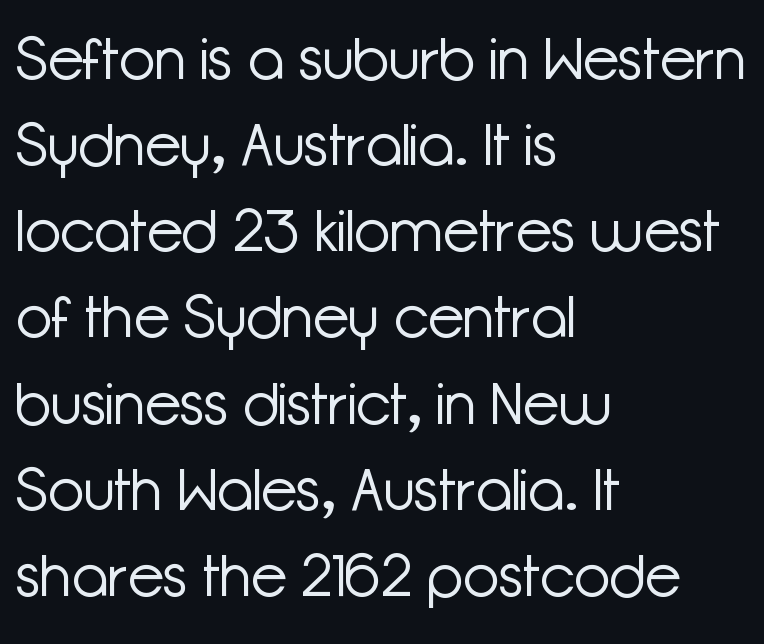
The image shows 59 px light sans-serif type, upright; set left-aligned, normal line spacing (1.46x), normal letter spacing, not underlined; low stroke contrast and a medium x-height.
